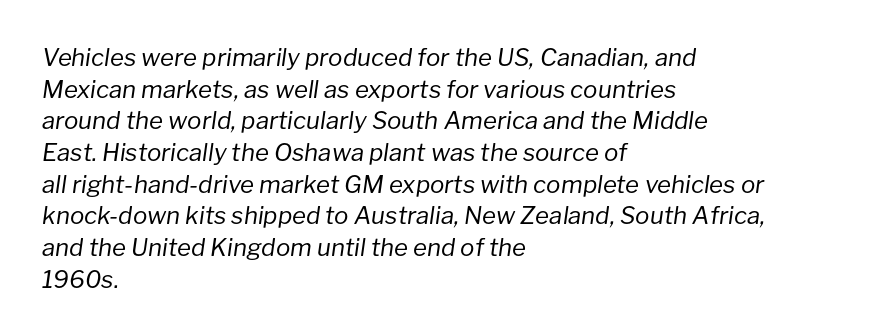
The image shows 24 px text type, italic (leaning right); set left-aligned, normal line spacing (1.32x), normal letter spacing, not underlined.
